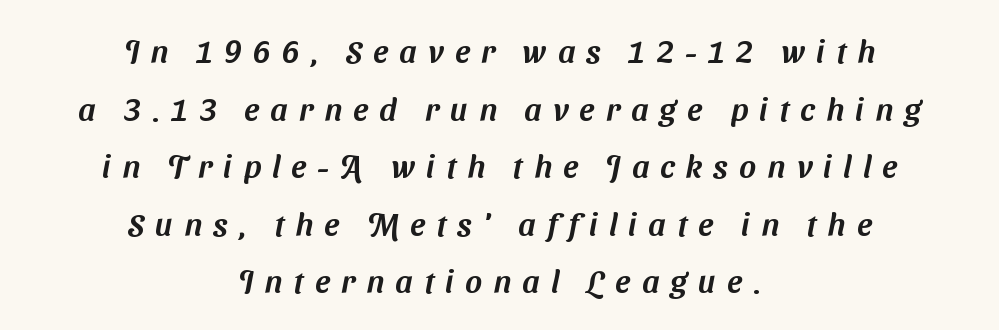
The image shows 32 px sans-serif type; set centered, line spacing 1.8x, unusually wide letter spacing (+0.35 em), not underlined; medium stroke contrast and a medium x-height.
